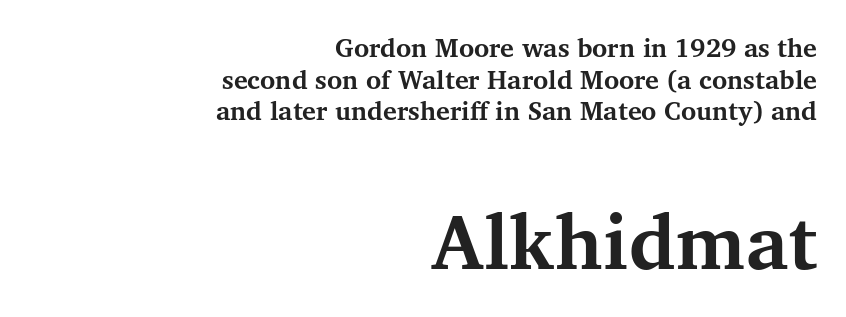
{"serif": "yes", "italic": "no", "bold": "yes", "weight": "bold", "width": "normal", "stroke_contrast": "medium", "x_height": "medium", "monospaced": "no", "underline": "no", "align": "right", "line_spacing_ratio": 1.22, "letter_spacing": "normal", "letter_spacing_em": 0.0, "larger_block": "second", "size_ratio": 2.96, "glyph_px": 77}
